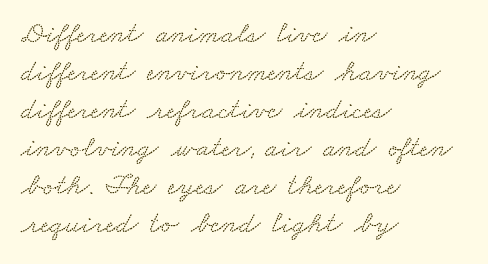
{"serif": "yes", "width": "wide", "stroke_contrast": "medium", "x_height": "small", "monospaced": "no", "underline": "no", "align": "left", "line_spacing": "normal", "line_spacing_ratio": 1.27, "letter_spacing": "normal", "letter_spacing_em": 0.0, "glyph_px": 30}
